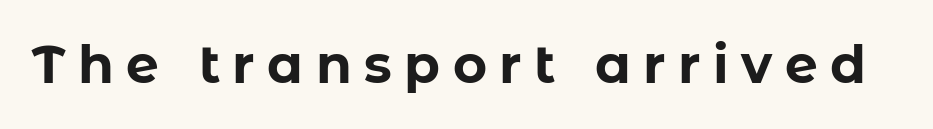
Tall strokes in this sample are plumb rather than angled. Descenders hang freely into open space. The line texture is sparse and dotted thanks to wide tracking. These lines carry a lot of weight — the face is fully bold. Examine the stroke ends and you'll find no serifs. Is this a fixed-width face? No — the glyphs have proportional, varying widths.
